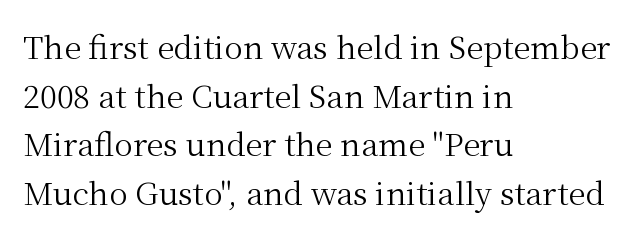
The image shows 31 px regular-weight serif type, upright; set left-aligned, normal line spacing (1.57x), normal letter spacing, not underlined; medium stroke contrast and a medium x-height.
